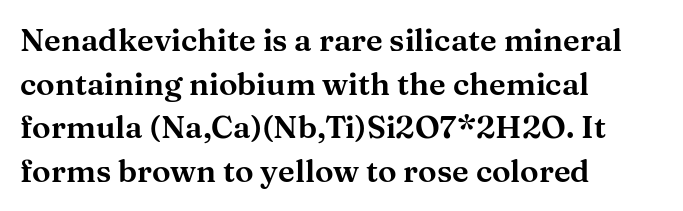
Q: Is the text italic (slanted)? A: No, it is upright.
Q: Is the typeface a serif or a sans-serif typeface? A: Serif.
Q: Is the text underlined? A: No.
Q: How is the paragraph aligned? A: Left-aligned.
Q: Is the spacing between letters normal or unusually wide? A: Normal.
Q: Is the spacing between lines tight, normal or loose? A: Normal.
Q: Width (condensed, normal, or wide)? A: Wide.
Q: Stroke contrast? A: Medium.
Q: x-height? A: Medium.
Q: Monospaced? A: No.
